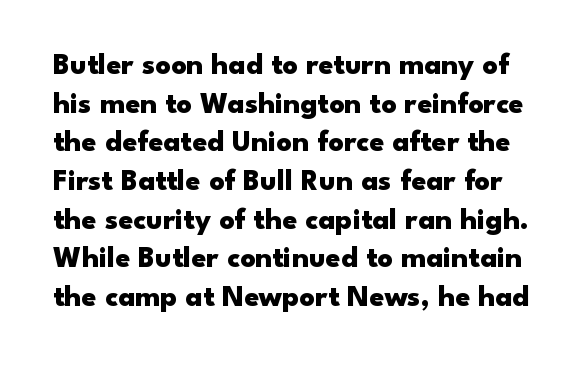
The image shows 30 px heavy, wide sans-serif type, upright; set normal line spacing (1.29x), normal letter spacing, not underlined; low stroke contrast and a small x-height.
